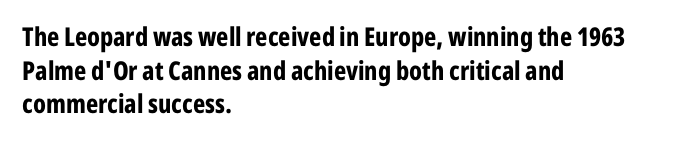
{"italic": "no", "bold": "yes", "underline": "no", "align": "left", "line_spacing": "normal", "line_spacing_ratio": 1.29, "letter_spacing": "normal", "letter_spacing_em": 0.0, "glyph_px": 26}
